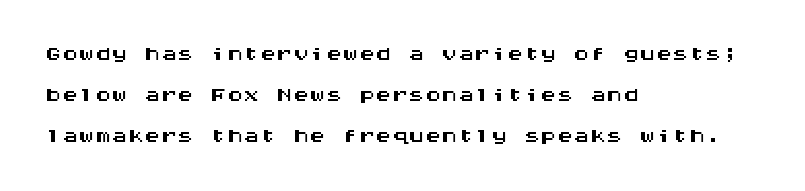
The image shows 33 px wide sans-serif type, upright, monospaced; set left-aligned, normal line spacing (1.25x), normal letter spacing, not underlined; medium stroke contrast and a large x-height.
